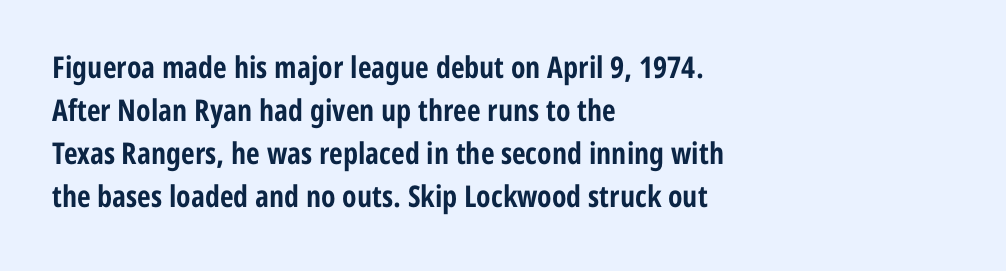
Q: Is the text bold? A: Yes.
Q: Is the text italic (slanted)? A: No, it is upright.
Q: Is the typeface a serif or a sans-serif typeface? A: Sans-serif.
Q: Is the text underlined? A: No.
Q: How is the paragraph aligned? A: Left-aligned.
Q: Is the spacing between letters normal or unusually wide? A: Normal.
Q: Is the spacing between lines tight, normal or loose? A: Normal.
Q: Width (condensed, normal, or wide)? A: Condensed.
Q: Stroke contrast? A: Low.
Q: x-height? A: Medium.
Q: Monospaced? A: No.
